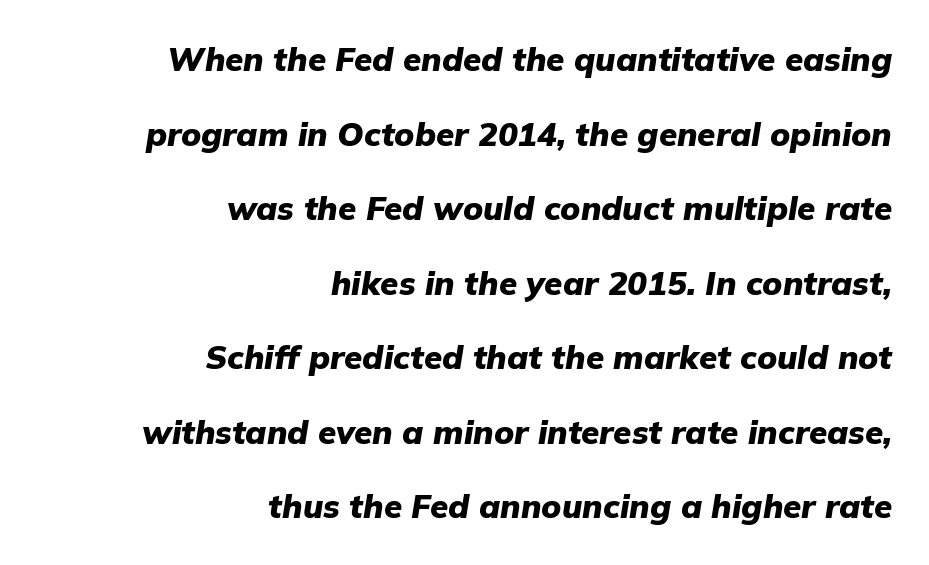
Airy leading. A typesetter would call this proportional, since set widths differ per character. Typesetter's note: full bold, strokes at maximum text heaviness. Where is the straight margin? On the right.
